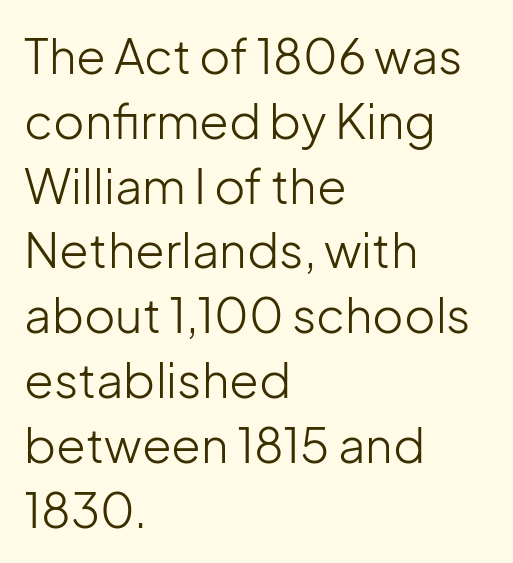
{"serif": "no", "italic": "no", "bold": "no", "weight": "light", "width": "normal", "stroke_contrast": "low", "x_height": "medium", "monospaced": "no", "underline": "no", "align": "left", "line_spacing": "normal", "line_spacing_ratio": 1.35, "letter_spacing": "normal", "letter_spacing_em": 0.0, "glyph_px": 48}
